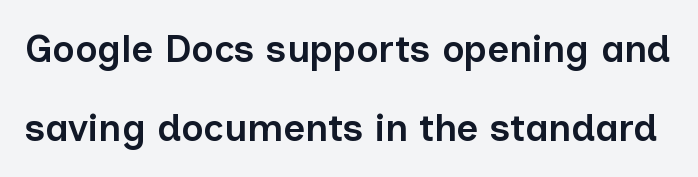
The image shows 38 px semibold sans-serif type, upright; set loose line spacing (2.08x), normal letter spacing, not underlined; low stroke contrast and a medium x-height.
